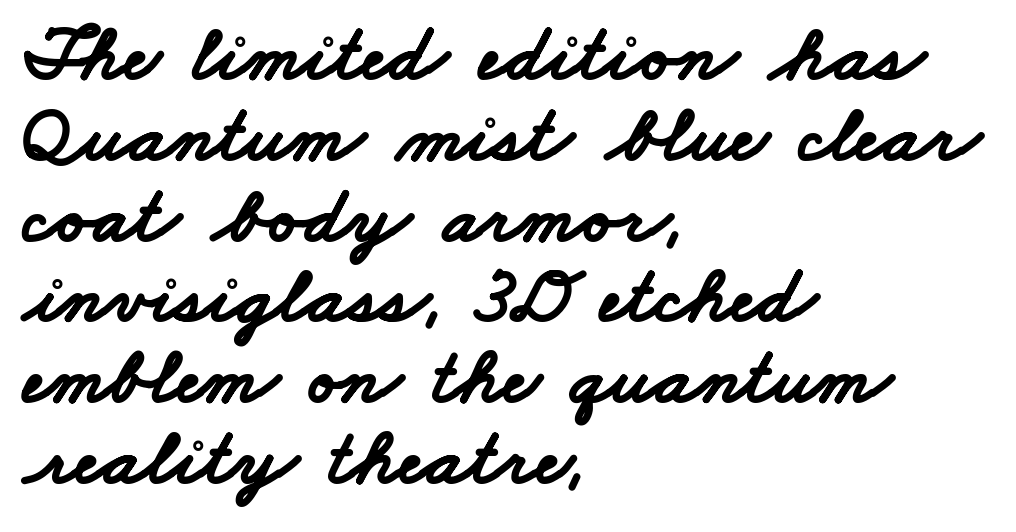
Q: Is the text bold? A: Yes.
Q: Is the typeface a serif or a sans-serif typeface? A: Sans-serif.
Q: Is the text underlined? A: No.
Q: How is the paragraph aligned? A: Left-aligned.
Q: Is the spacing between letters normal or unusually wide? A: Normal.
Q: Is the spacing between lines tight, normal or loose? A: Tight.
Q: Width (condensed, normal, or wide)? A: Wide.
Q: Stroke contrast? A: Low.
Q: x-height? A: Small.
Q: Monospaced? A: No.
